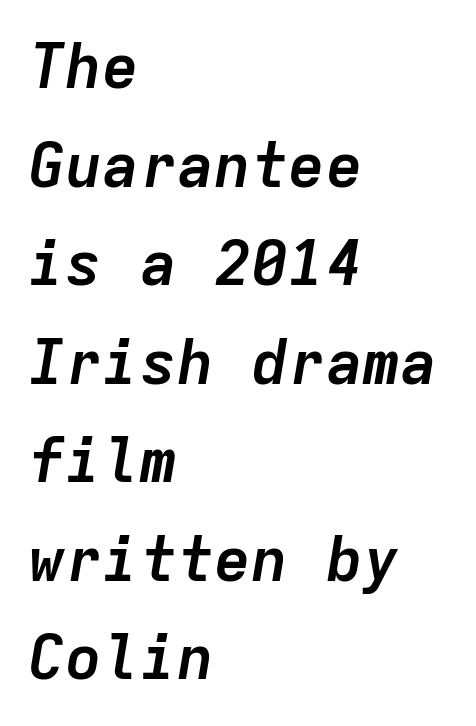
Q: Is the text bold? A: Yes.
Q: Is the text italic (slanted)? A: Yes, it leans right by about 9 degrees.
Q: Is the text underlined? A: No.
Q: How is the paragraph aligned? A: Left-aligned.
Q: Is the spacing between letters normal or unusually wide? A: Normal.
Q: Is the spacing between lines tight, normal or loose? A: Normal.
Q: Width (condensed, normal, or wide)? A: Normal.
Q: Stroke contrast? A: Low.
Q: x-height? A: Medium.
Q: Monospaced? A: Yes.
